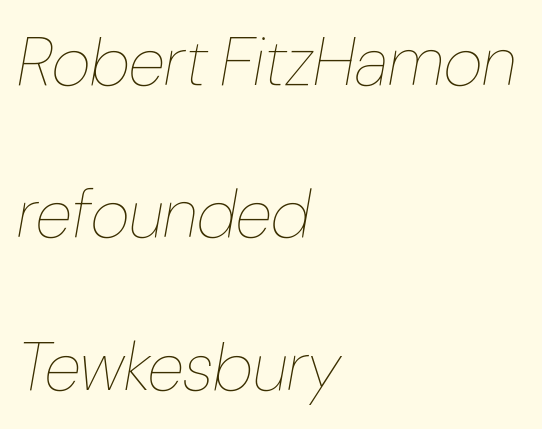
{"italic": "yes", "lean": "right", "slant_degrees": 10, "bold": "no", "weight": "thin", "width": "condensed", "stroke_contrast": "low", "x_height": "medium", "monospaced": "no", "underline": "no", "align": "left", "line_spacing": "loose", "line_spacing_ratio": 2.24, "letter_spacing": "normal", "letter_spacing_em": 0.0, "glyph_px": 68}
